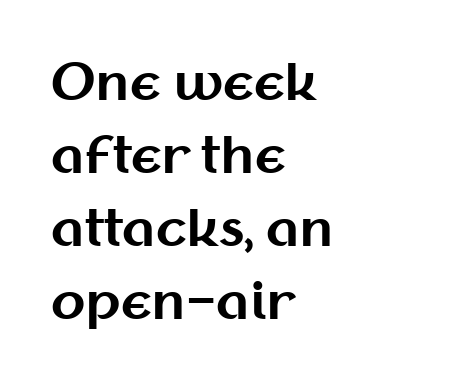
Proportional: the letters do not fall into vertical columns. Is there much room between lines? A standard amount, neither cramped nor airy. Font category for this specimen: sans-serif. There is no visible air inserted between adjacent glyphs. The lines are quadded left. Check under the words: just untouched page.
